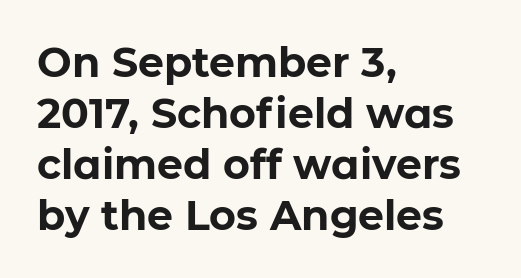
{"serif": "no", "italic": "no", "bold": "yes", "weight": "bold", "width": "normal", "stroke_contrast": "low", "x_height": "medium", "monospaced": "no", "underline": "no", "align": "left", "line_spacing_ratio": 1.24, "letter_spacing": "normal", "letter_spacing_em": 0.0, "glyph_px": 41}
